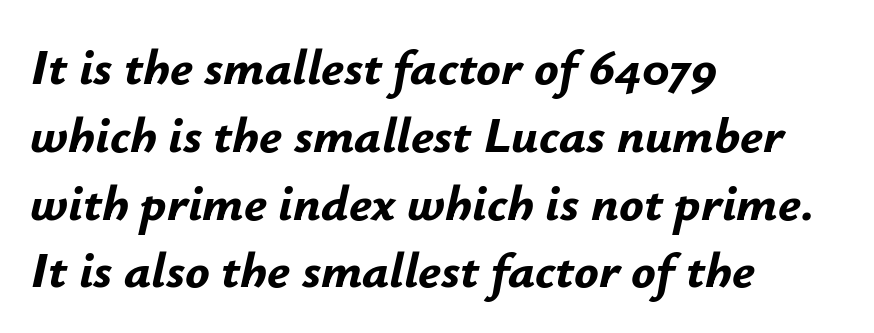
The image shows 51 px bold type, italic (leaning right); set left-aligned, normal line spacing (1.33x), normal letter spacing, not underlined; low stroke contrast and a small x-height.
